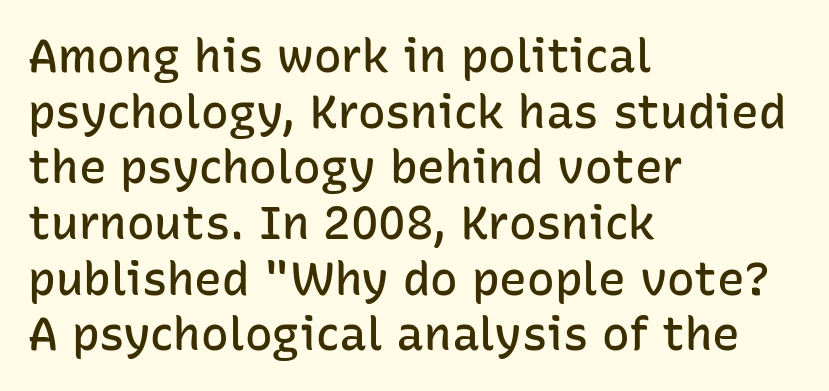
Stems and bowls a touch heavier than normal — semibold. This rendering uses left alignment, leaving the right contour irregular. Words appear dense and cohesive because spacing is normal. I'd call this a sans setting — the letters go barefoot.
